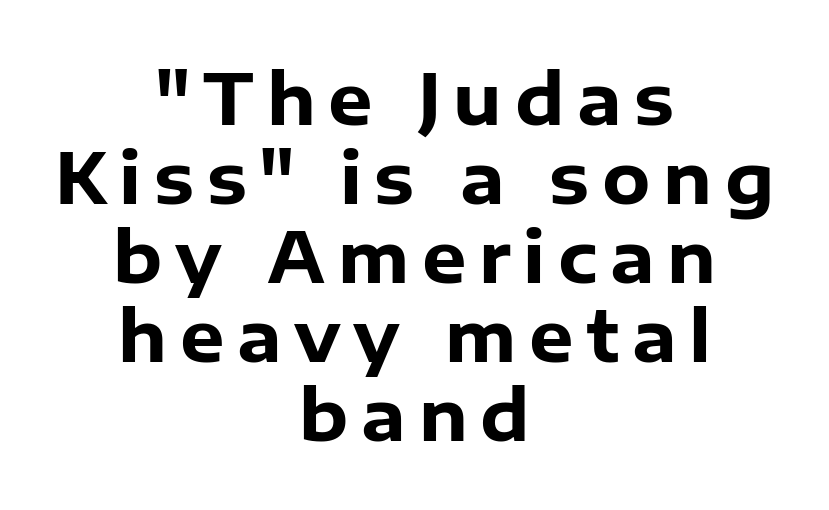
{"serif": "no", "italic": "no", "bold": "yes", "weight": "heavy", "width": "normal", "stroke_contrast": "low", "x_height": "medium", "monospaced": "no", "underline": "no", "align": "center", "line_spacing": "tight", "line_spacing_ratio": 1.13, "glyph_px": 70}
